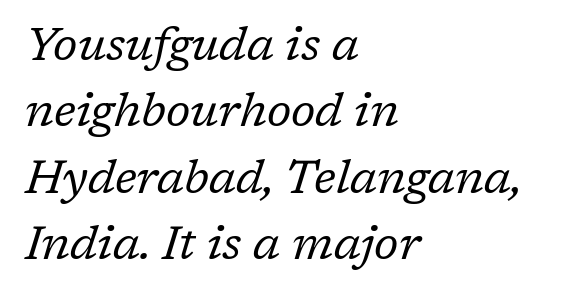
The image shows 47 px regular-weight serif type, italic (leaning right); set left-aligned, normal line spacing (1.41x), normal letter spacing, not underlined; low stroke contrast and a medium x-height.
